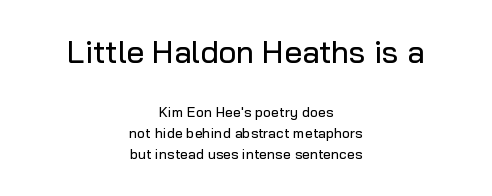
The image shows 31 px sans-serif type, upright; set centered, normal line spacing (1.5x), normal letter spacing, not underlined; the first (top) block is 2.21x larger; low stroke contrast and a medium x-height.
